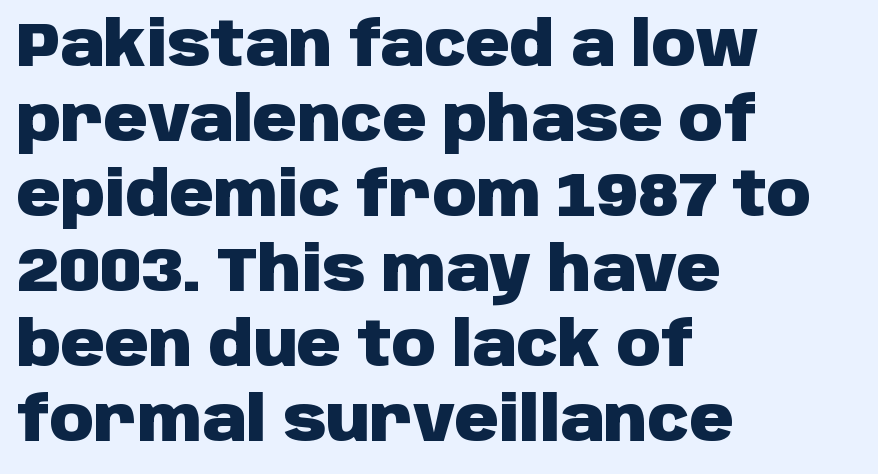
{"serif": "no", "italic": "no", "bold": "yes", "weight": "heavy", "width": "normal", "stroke_contrast": "low", "x_height": "large", "monospaced": "no", "underline": "no", "align": "left", "line_spacing_ratio": 1.23, "letter_spacing": "normal", "letter_spacing_em": 0.0, "glyph_px": 61}
